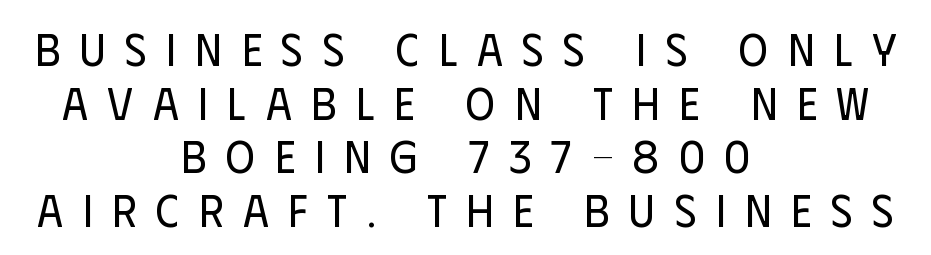
The image shows 45 px regular-weight, condensed sans-serif type, upright; set centered, line spacing 1.19x, unusually wide letter spacing (+0.44 em), not underlined; low stroke contrast and a large x-height.
